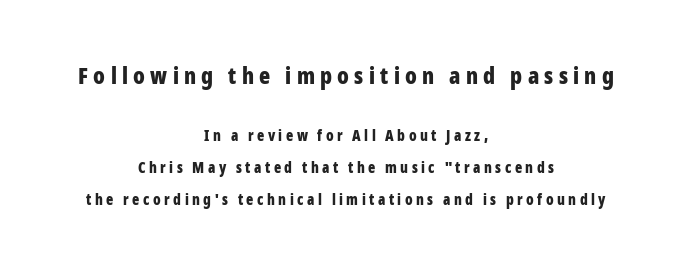
The image shows 23 px bold type, upright; set centered, loose line spacing (2.12x), unusually wide letter spacing (+0.23 em), not underlined; the first (top) block is 1.53x larger.
